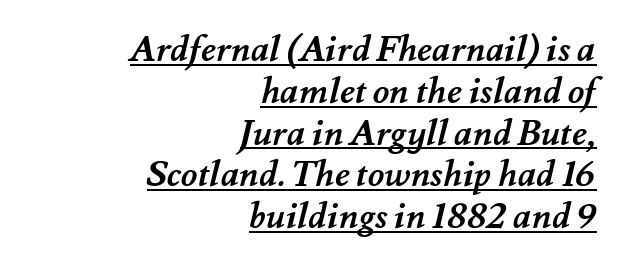
{"bold": "yes", "weight": "semibold", "width": "normal", "stroke_contrast": "medium", "x_height": "small", "monospaced": "no", "underline": "yes", "align": "right", "line_spacing_ratio": 1.16, "letter_spacing": "normal", "letter_spacing_em": 0.0, "glyph_px": 36}
